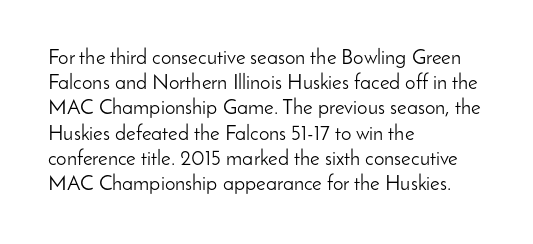
{"italic": "no", "bold": "no", "underline": "no", "align": "left", "line_spacing_ratio": 1.2, "letter_spacing": "normal", "letter_spacing_em": 0.0, "glyph_px": 21}
